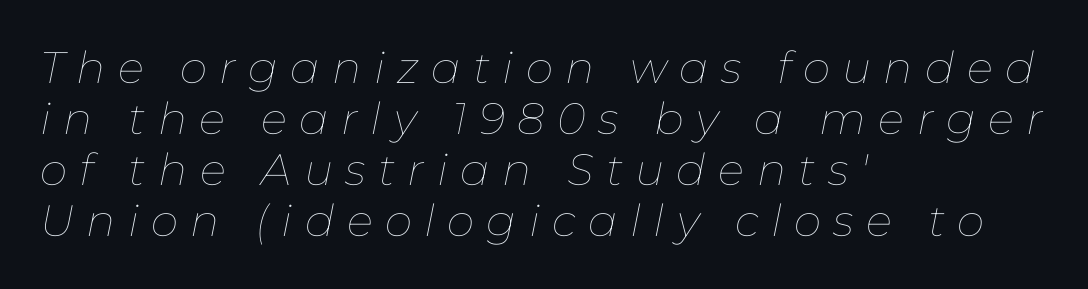
{"italic": "yes", "lean": "right", "slant_degrees": 11, "bold": "no", "weight": "thin", "width": "normal", "stroke_contrast": "low", "x_height": "medium", "monospaced": "no", "underline": "no", "align": "left", "line_spacing_ratio": 1.16, "letter_spacing": "wide", "letter_spacing_em": 0.28, "glyph_px": 44}
